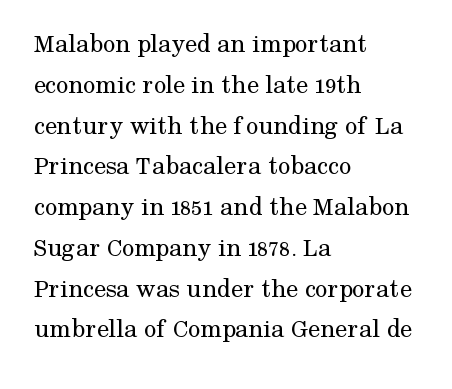
Q: Is the text bold? A: No.
Q: Is the text italic (slanted)? A: No, it is upright.
Q: Is the text underlined? A: No.
Q: How is the paragraph aligned? A: Left-aligned.
Q: Is the spacing between letters normal or unusually wide? A: Normal.
Q: Is the spacing between lines tight, normal or loose? A: Normal.
